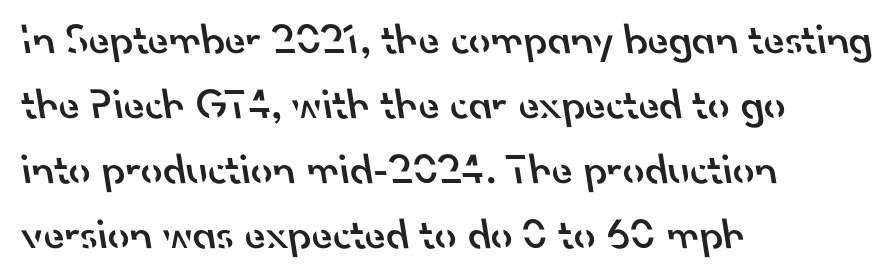
Q: Is the text bold? A: Semi-bold.
Q: Is the typeface a serif or a sans-serif typeface? A: Sans-serif.
Q: Is the text underlined? A: No.
Q: How is the paragraph aligned? A: Left-aligned.
Q: Is the spacing between letters normal or unusually wide? A: Normal.
Q: Is the spacing between lines tight, normal or loose? A: Normal.
Q: Width (condensed, normal, or wide)? A: Normal.
Q: Stroke contrast? A: Low.
Q: x-height? A: Small.
Q: Monospaced? A: No.
